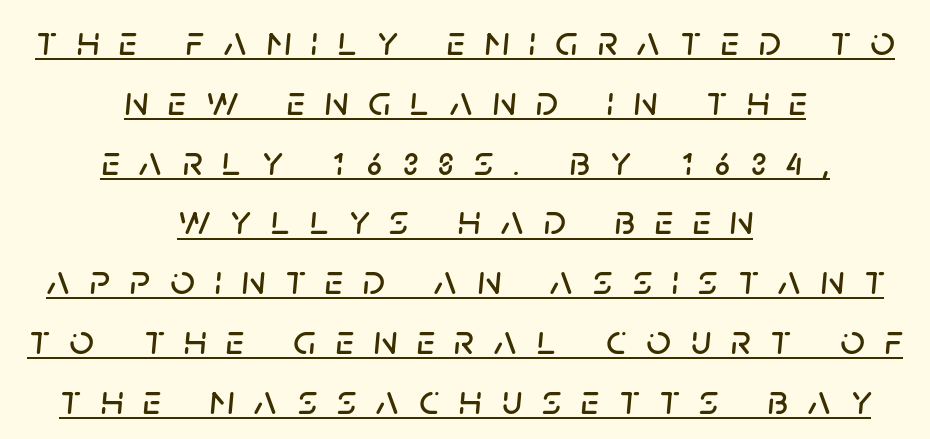
The image shows 43 px text type, italic (leaning right); set centered, normal line spacing (1.39x), unusually wide letter spacing (+0.46 em), underlined; low stroke contrast and a large x-height.
